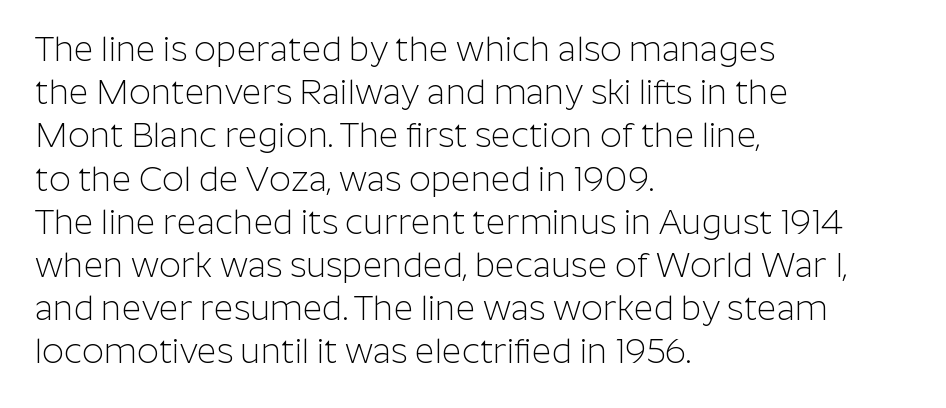
You could call the tracking neutral — neither tight nor loose. Classification — sans serif. Whoever set this chose a conventional vertical rhythm. The baseline area is clear. The letters advance in unequal steps, a hallmark of proportional type.
